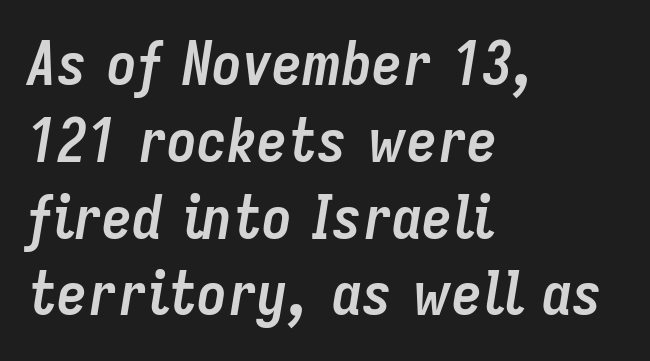
Q: Is the text bold? A: Yes.
Q: Is the text italic (slanted)? A: Yes, it leans right by about 9 degrees.
Q: Is the text underlined? A: No.
Q: How is the paragraph aligned? A: Left-aligned.
Q: Is the spacing between letters normal or unusually wide? A: Normal.
Q: Is the spacing between lines tight, normal or loose? A: Normal.
Q: Width (condensed, normal, or wide)? A: Condensed.
Q: Stroke contrast? A: Low.
Q: x-height? A: Medium.
Q: Monospaced? A: No.
